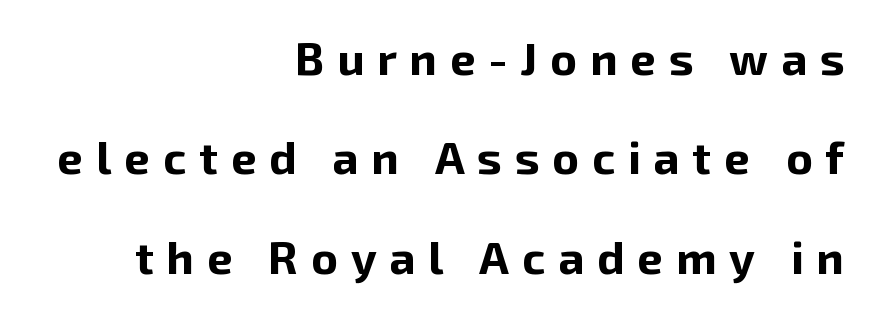
{"serif": "no", "italic": "no", "bold": "yes", "weight": "bold", "width": "normal", "stroke_contrast": "low", "x_height": "medium", "monospaced": "no", "underline": "no", "align": "right", "line_spacing": "loose", "line_spacing_ratio": 2.16, "letter_spacing": "wide", "letter_spacing_em": 0.28, "glyph_px": 46}
